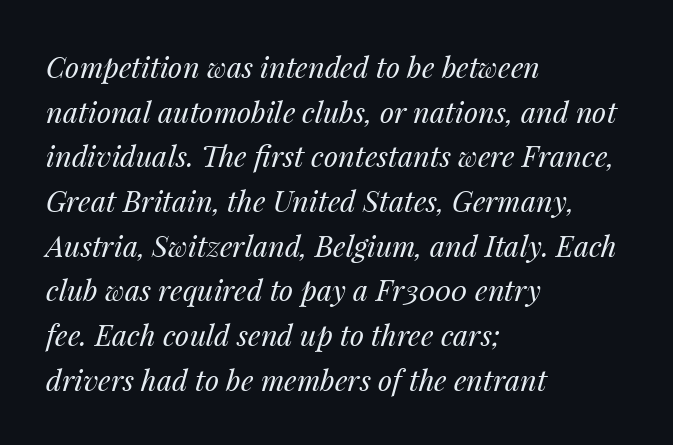
{"italic": "yes", "lean": "right", "slant_degrees": 14, "bold": "no", "weight": "regular", "width": "normal", "stroke_contrast": "medium", "x_height": "medium", "monospaced": "no", "underline": "no", "align": "left", "line_spacing": "normal", "line_spacing_ratio": 1.54, "letter_spacing": "normal", "letter_spacing_em": 0.0, "glyph_px": 29}
